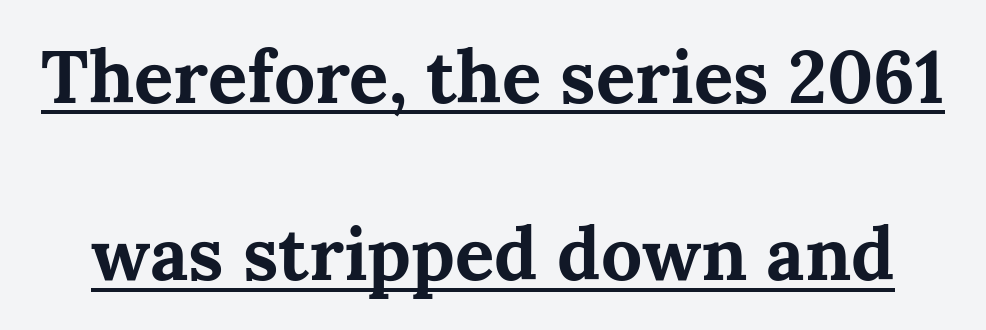
The image shows 73 px bold serif type, upright; set loose line spacing (2.43x), normal letter spacing, underlined; medium stroke contrast and a medium x-height.
